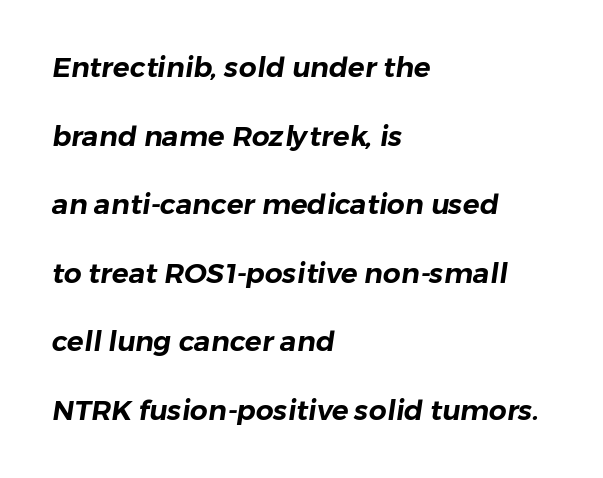
Q: Is the typeface a serif or a sans-serif typeface? A: Sans-serif.
Q: Is the text underlined? A: No.
Q: How is the paragraph aligned? A: Left-aligned.
Q: Is the spacing between letters normal or unusually wide? A: Normal.
Q: Is the spacing between lines tight, normal or loose? A: Loose.
Q: Width (condensed, normal, or wide)? A: Normal.
Q: Stroke contrast? A: Low.
Q: x-height? A: Medium.
Q: Monospaced? A: No.
